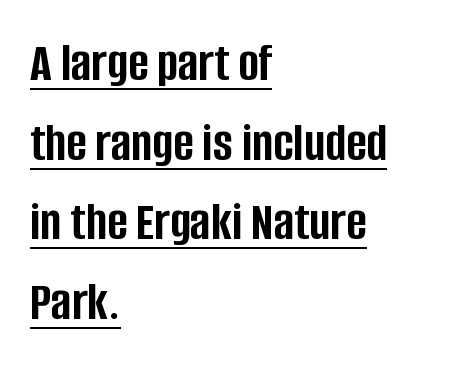
{"serif": "no", "italic": "no", "bold": "yes", "weight": "semibold", "width": "condensed", "stroke_contrast": "low", "x_height": "large", "monospaced": "no", "underline": "yes", "align": "left", "line_spacing": "normal", "line_spacing_ratio": 1.45, "letter_spacing": "normal", "letter_spacing_em": 0.0, "glyph_px": 55}
